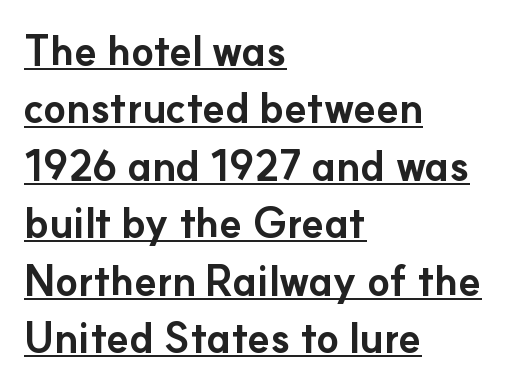
Unlike a traditional serif, this face leaves its strokes unadorned. Underline: present. Nope, not italic — everything's standing straight. The rendering uses natural spacing where letterforms have individual widths. Nothing unusual about the tracking: characters are spaced as the font intends.
